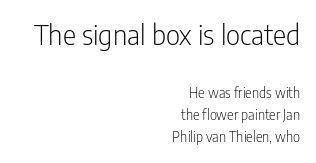
{"serif": "no", "italic": "no", "bold": "no", "weight": "light", "width": "condensed", "stroke_contrast": "low", "x_height": "medium", "monospaced": "no", "underline": "no", "align": "right", "line_spacing": "normal", "line_spacing_ratio": 1.59, "letter_spacing": "normal", "letter_spacing_em": 0.0, "larger_block": "first", "size_ratio": 2.0, "glyph_px": 28}
